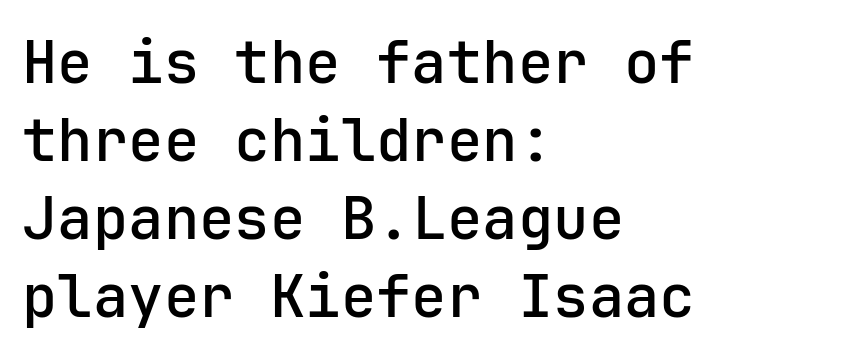
Reading down the column, the eye jumps a familiar distance to each next line. The typesetter chose a ragged-right arrangement here. Bare-footed words on every line. Posture: vertical. Is the letter spacing exaggerated? No — it looks like the ordinary default.
